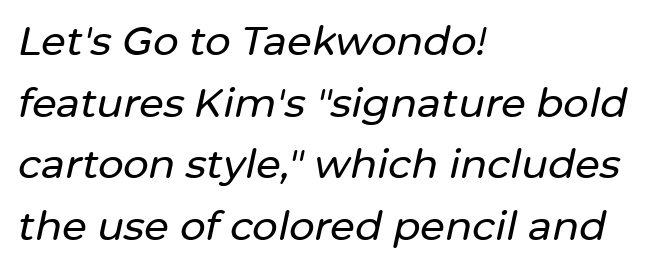
{"italic": "yes", "lean": "right", "slant_degrees": 12, "width": "normal", "stroke_contrast": "low", "x_height": "medium", "monospaced": "no", "underline": "no", "align": "left", "line_spacing": "normal", "line_spacing_ratio": 1.54, "letter_spacing": "normal", "letter_spacing_em": 0.0, "glyph_px": 40}
